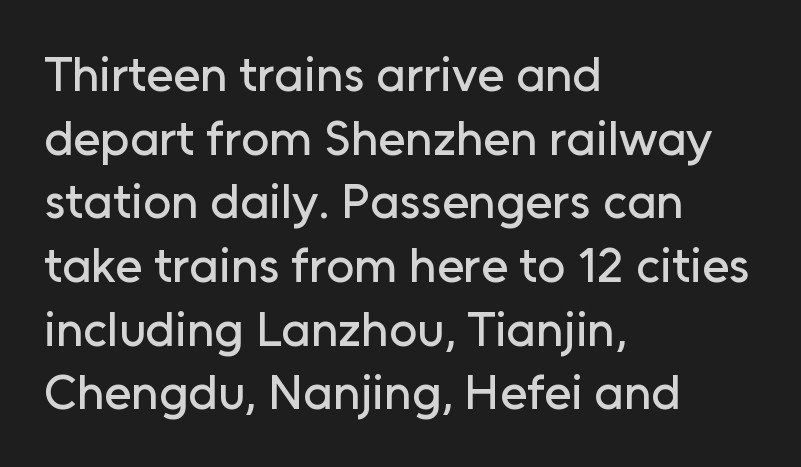
Q: Is the text italic (slanted)? A: No, it is upright.
Q: Is the typeface a serif or a sans-serif typeface? A: Sans-serif.
Q: Is the text underlined? A: No.
Q: How is the paragraph aligned? A: Left-aligned.
Q: Is the spacing between letters normal or unusually wide? A: Normal.
Q: Is the spacing between lines tight, normal or loose? A: Normal.
Q: Width (condensed, normal, or wide)? A: Normal.
Q: Stroke contrast? A: Low.
Q: x-height? A: Medium.
Q: Monospaced? A: No.
